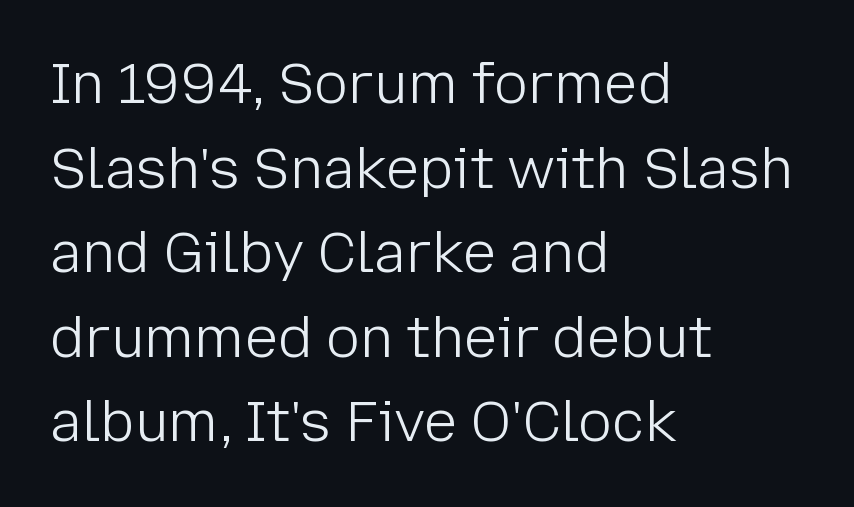
Each new line begins a customary step beneath the previous one. Characters remain perfectly vertical along every line. Tracking here is standard; glyphs follow each other at the usual distance. Anything drawn beneath the words? Only blank space.
